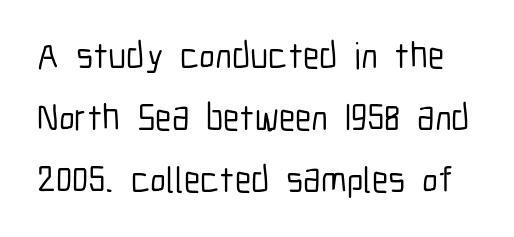
Q: Is the text italic (slanted)? A: No, it is upright.
Q: Is the typeface a serif or a sans-serif typeface? A: Sans-serif.
Q: Is the text underlined? A: No.
Q: Is the spacing between letters normal or unusually wide? A: Normal.
Q: Is the spacing between lines tight, normal or loose? A: Normal.
Q: Width (condensed, normal, or wide)? A: Condensed.
Q: Stroke contrast? A: Low.
Q: x-height? A: Medium.
Q: Monospaced? A: No.
